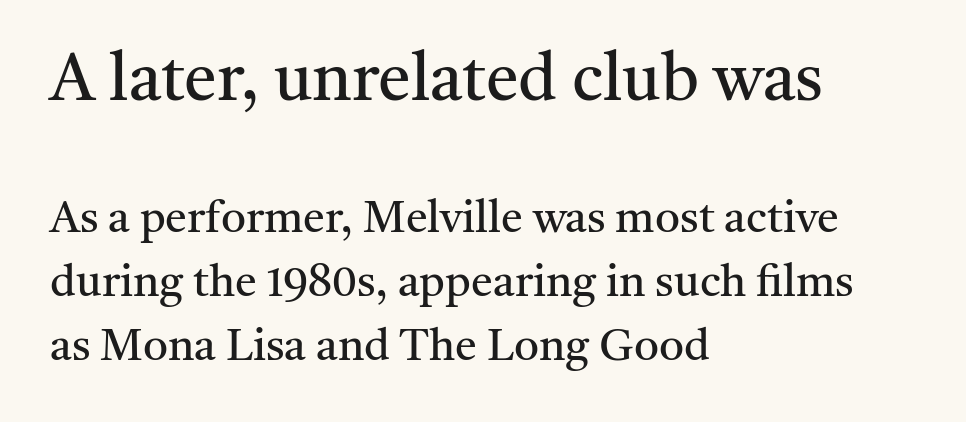
The image shows 66 px regular-weight serif type, upright; set left-aligned, normal line spacing (1.45x), normal letter spacing, not underlined; the first (top) block is 1.5x larger; medium stroke contrast and a medium x-height.
